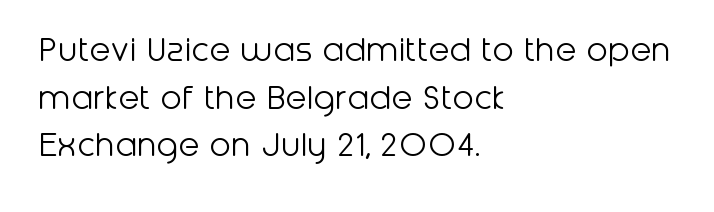
One-word summary of the alignment: left. The rendering uses natural spacing where letterforms have individual widths. Each word holds together tightly as a unit, with standard inter-letter gaps. The space directly below the letters is spotless. When letters stand straight like this, we call the style roman or upright.
